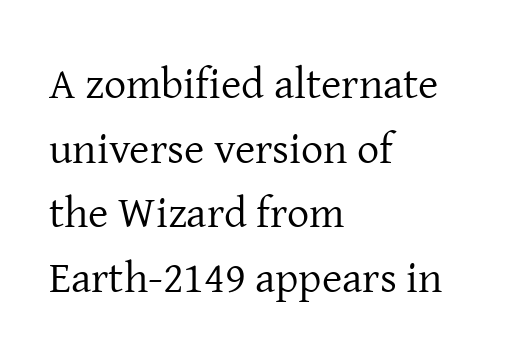
Q: Is the text bold? A: No.
Q: Is the text italic (slanted)? A: No, it is upright.
Q: Is the typeface a serif or a sans-serif typeface? A: Serif.
Q: Is the text underlined? A: No.
Q: How is the paragraph aligned? A: Left-aligned.
Q: Is the spacing between letters normal or unusually wide? A: Normal.
Q: Is the spacing between lines tight, normal or loose? A: Normal.
Q: Width (condensed, normal, or wide)? A: Normal.
Q: Stroke contrast? A: Low.
Q: x-height? A: Medium.
Q: Monospaced? A: No.
